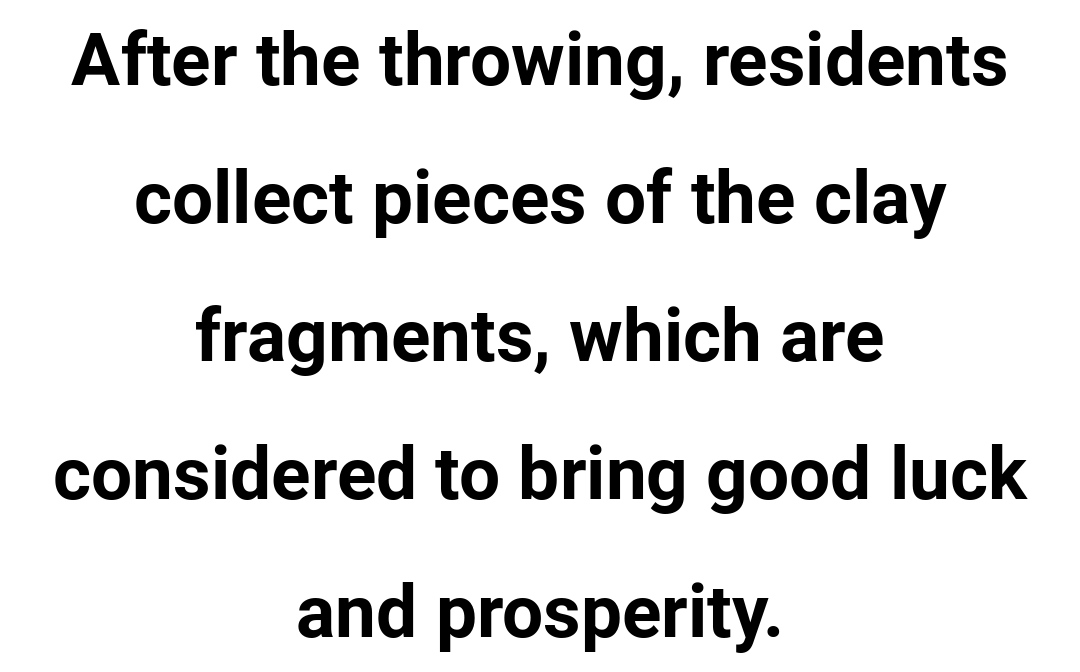
{"serif": "no", "italic": "no", "bold": "yes", "weight": "bold", "width": "normal", "stroke_contrast": "low", "x_height": "medium", "monospaced": "no", "underline": "no", "align": "center", "line_spacing_ratio": 1.89, "letter_spacing": "normal", "letter_spacing_em": 0.0, "glyph_px": 73}
